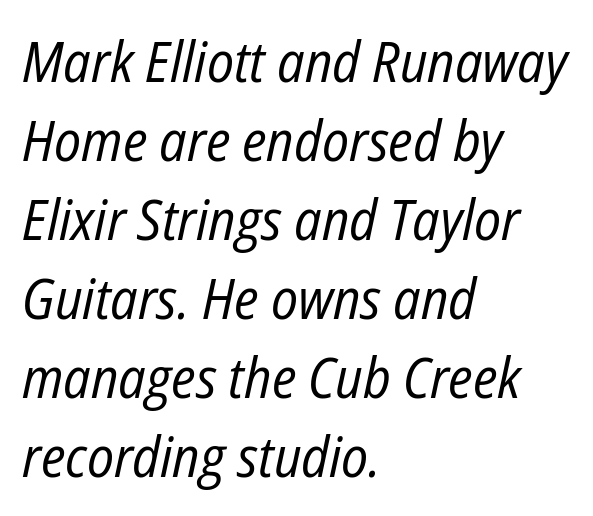
The image shows 56 px regular-weight, condensed type, italic (leaning right); set left-aligned, normal line spacing (1.41x), normal letter spacing, not underlined; low stroke contrast and a medium x-height.
